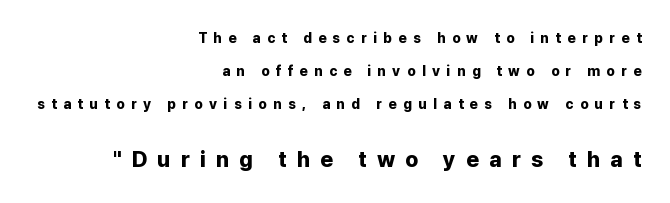
Q: Is the text bold? A: Yes.
Q: Is the text italic (slanted)? A: No, it is upright.
Q: Is the text underlined? A: No.
Q: How is the paragraph aligned? A: Right-aligned.
Q: Is the spacing between letters normal or unusually wide? A: Unusually wide.
Q: Is the spacing between lines tight, normal or loose? A: Loose.
Q: Which block of text is set in a larger size, the first (top) or the second (bottom)? A: The second (bottom) one.
